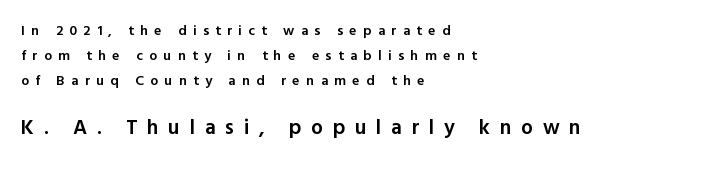
The image shows 21 px text type, upright; set left-aligned, line spacing 1.8x, unusually wide letter spacing (+0.46 em), not underlined; the second (bottom) block is 1.5x larger.
